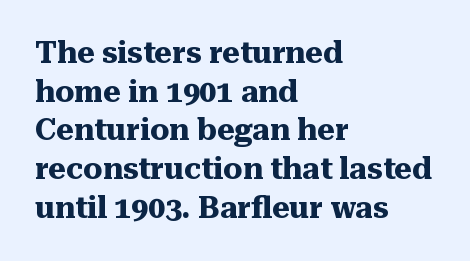
The image shows 30 px heavy serif type, upright; set left-aligned, normal line spacing (1.29x), normal letter spacing, not underlined; medium stroke contrast and a medium x-height.
